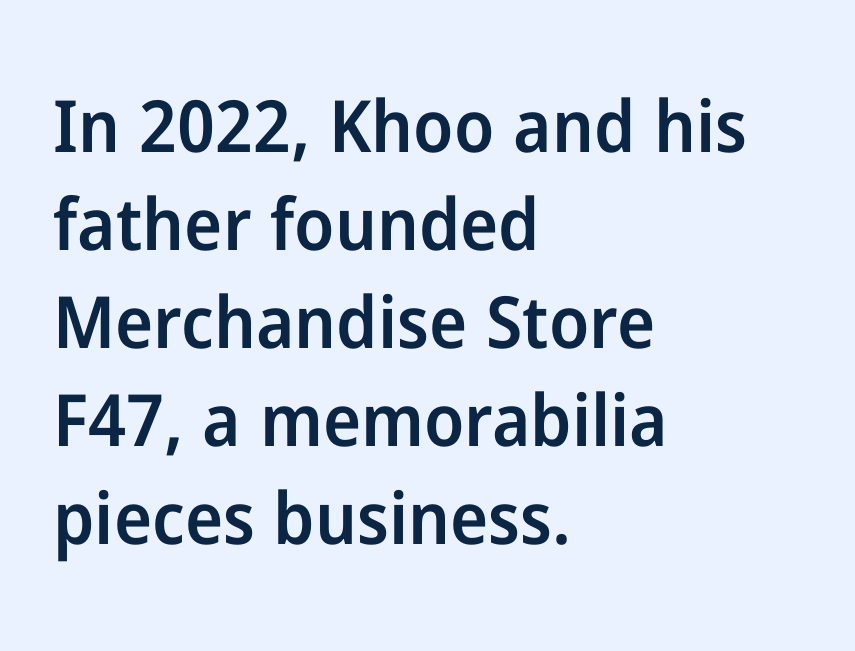
Here the designer chose a conventional face with non-uniform glyph widths. Teacher's note: observe the even left margin — that is flush-left alignment. The words here are not underlined. Does the type have serifs? No, each stem ends abruptly. Letter spacing: default.
